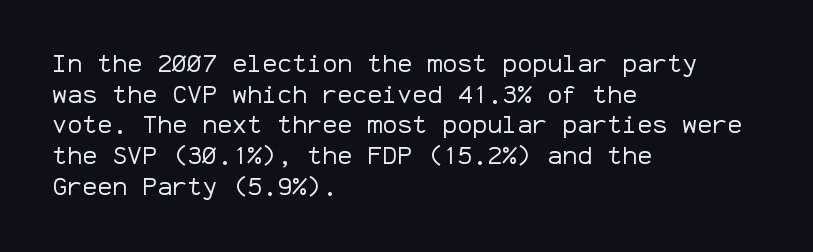
Q: Is the text bold? A: No.
Q: Is the text italic (slanted)? A: No, it is upright.
Q: Is the text underlined? A: No.
Q: How is the paragraph aligned? A: Left-aligned.
Q: Is the spacing between letters normal or unusually wide? A: Normal.
